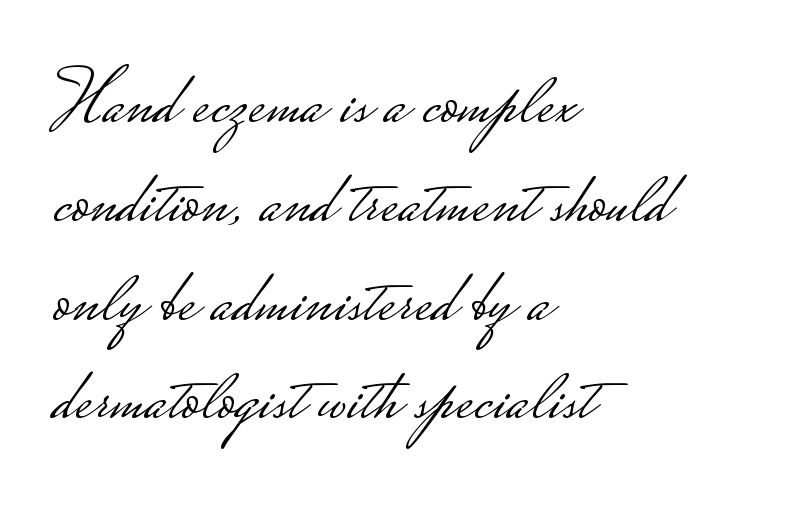
{"serif": "no", "bold": "no", "weight": "light", "width": "wide", "stroke_contrast": "low", "monospaced": "no", "underline": "no", "align": "left", "line_spacing": "normal", "line_spacing_ratio": 1.3, "letter_spacing": "normal", "letter_spacing_em": 0.0, "glyph_px": 76}
